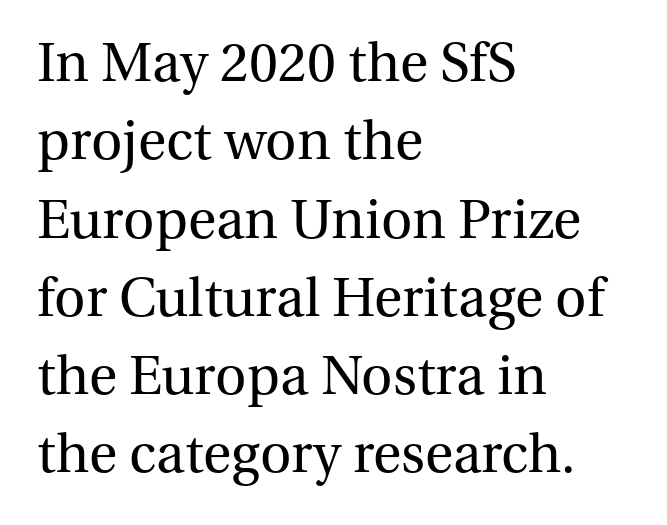
Unbolded letterforms with no extra heft. Is the letter spacing exaggerated? No — it looks like the ordinary default. Tall strokes in this sample are plumb rather than angled. Short and long lines alike share a common starting point at left. Check the space under the baseline: it is left empty. You could not count columns in this text — the font is proportionally spaced.
